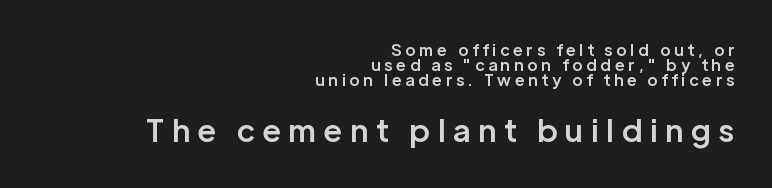
{"serif": "no", "italic": "no", "bold": "semi", "weight": "semibold", "width": "normal", "stroke_contrast": "low", "x_height": "medium", "monospaced": "no", "underline": "no", "align": "right", "line_spacing": "tight", "line_spacing_ratio": 0.95, "letter_spacing": "wide", "letter_spacing_em": 0.26, "larger_block": "second", "size_ratio": 1.94, "glyph_px": 31}
